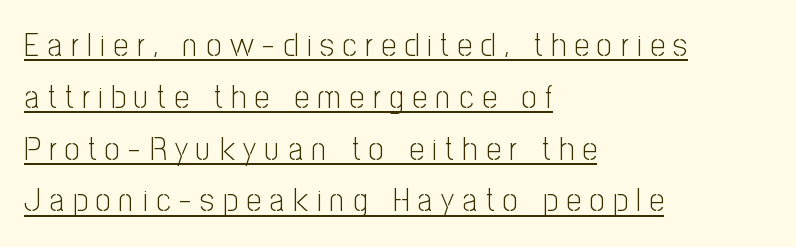
Q: Is the text bold? A: No.
Q: Is the text italic (slanted)? A: No, it is upright.
Q: Is the typeface a serif or a sans-serif typeface? A: Sans-serif.
Q: Is the text underlined? A: Yes.
Q: How is the paragraph aligned? A: Left-aligned.
Q: Is the spacing between letters normal or unusually wide? A: Unusually wide.
Q: Is the spacing between lines tight, normal or loose? A: Normal.
Q: Width (condensed, normal, or wide)? A: Condensed.
Q: Stroke contrast? A: Low.
Q: x-height? A: Medium.
Q: Monospaced? A: No.
